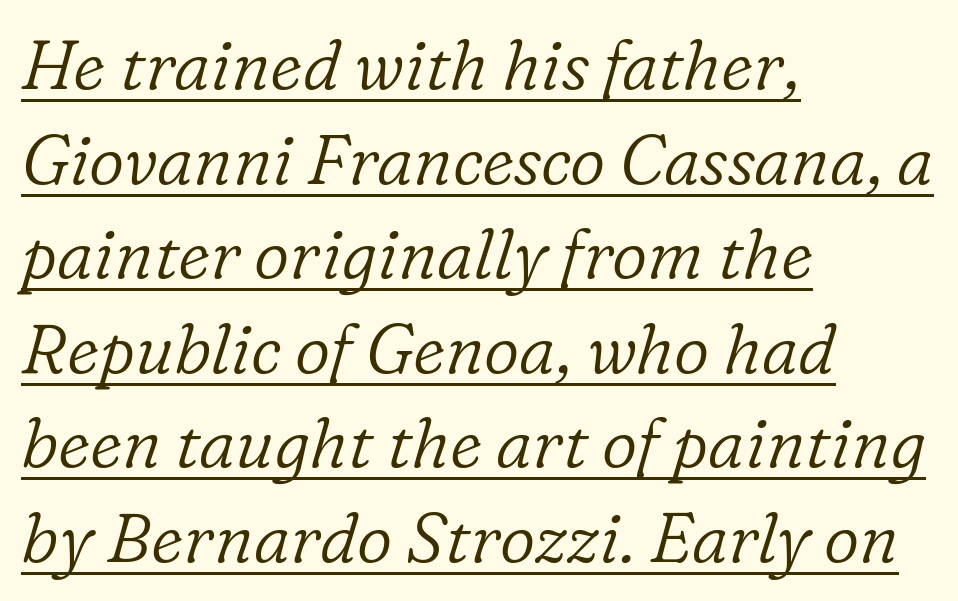
The image shows 69 px light serif type, italic (leaning right); set left-aligned, normal line spacing (1.37x), normal letter spacing, underlined; low stroke contrast and a medium x-height.
